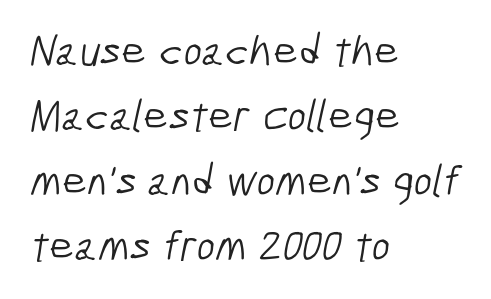
{"serif": "no", "bold": "no", "weight": "light", "width": "condensed", "stroke_contrast": "low", "x_height": "medium", "monospaced": "no", "underline": "no", "align": "left", "line_spacing": "normal", "line_spacing_ratio": 1.48, "letter_spacing": "normal", "letter_spacing_em": 0.0, "glyph_px": 44}
